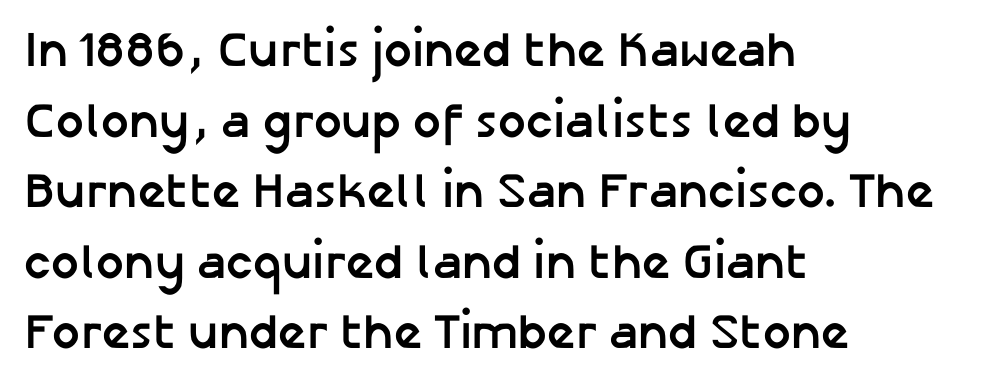
{"serif": "no", "italic": "no", "bold": "yes", "weight": "semibold", "width": "normal", "stroke_contrast": "low", "x_height": "medium", "monospaced": "no", "underline": "no", "align": "left", "line_spacing": "normal", "line_spacing_ratio": 1.44, "letter_spacing": "normal", "letter_spacing_em": 0.0, "glyph_px": 49}
